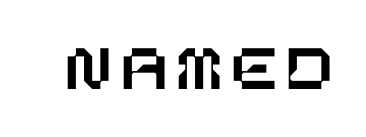
The image shows 68 px text type, upright; set not underlined; low stroke contrast and a large x-height.
